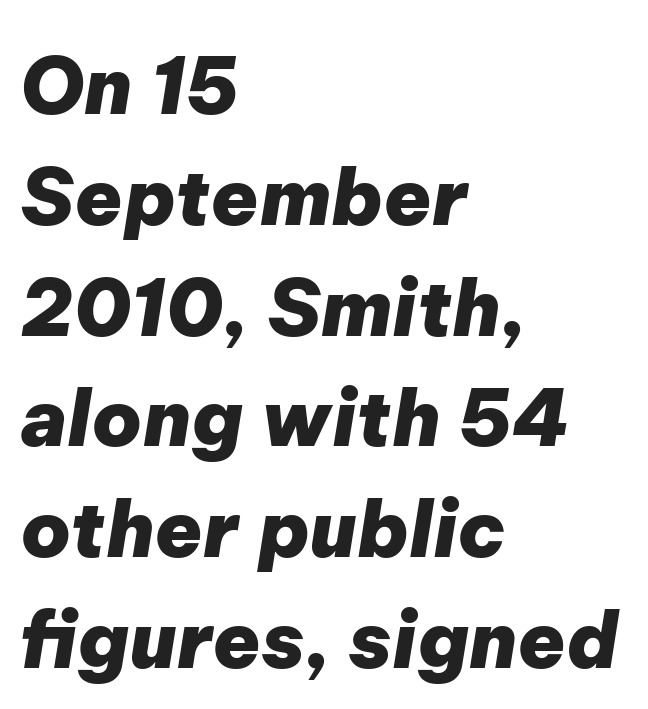
{"italic": "yes", "lean": "right", "slant_degrees": 9, "bold": "yes", "weight": "heavy", "width": "normal", "stroke_contrast": "low", "x_height": "medium", "monospaced": "no", "underline": "no", "align": "left", "line_spacing": "normal", "line_spacing_ratio": 1.42, "letter_spacing": "normal", "letter_spacing_em": 0.0, "glyph_px": 78}
